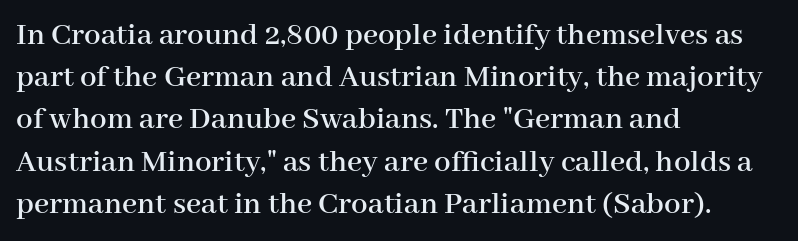
Q: Is the text italic (slanted)? A: No, it is upright.
Q: Is the typeface a serif or a sans-serif typeface? A: Serif.
Q: Is the text underlined? A: No.
Q: How is the paragraph aligned? A: Left-aligned.
Q: Is the spacing between letters normal or unusually wide? A: Normal.
Q: Is the spacing between lines tight, normal or loose? A: Normal.
Q: Width (condensed, normal, or wide)? A: Normal.
Q: Stroke contrast? A: High.
Q: x-height? A: Medium.
Q: Monospaced? A: No.
